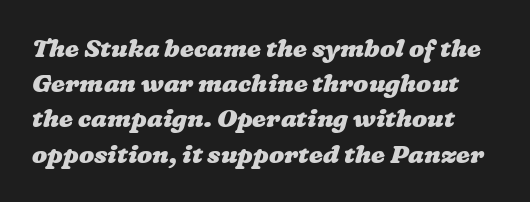
The face used here has the dense, thick strokes of a bold. You could call the tracking neutral — neither tight nor loose. Words float on clear page, feet unadorned. The designer left line spacing at the default.
